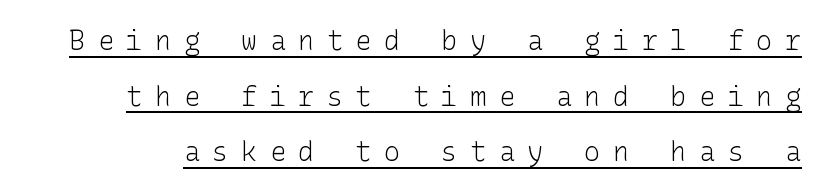
{"italic": "no", "bold": "no", "underline": "yes", "line_spacing": "loose", "line_spacing_ratio": 2.06, "letter_spacing": "wide", "letter_spacing_em": 0.46, "glyph_px": 27}
